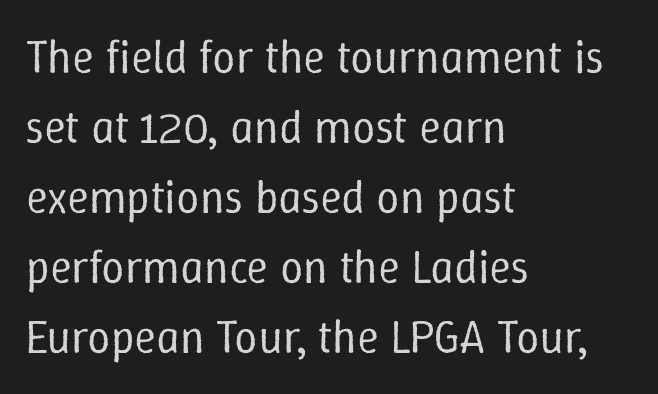
Think standard paragraph weight, or any step lighter than that. The passage is arranged the way most books set body copy — flush left. Is there any slant? The stems are plumb. Reading down the column, the eye jumps a familiar distance to each next line. The space directly below the letters is spotless.
